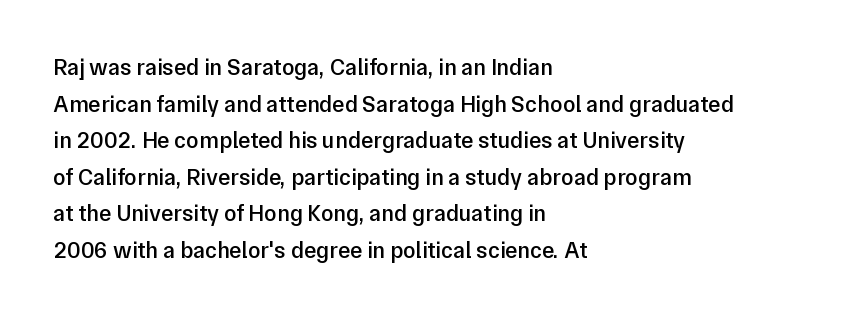
The type is set solid horizontally, with unmodified tracking. Visually the block forms a straight wall on the left and a jagged coastline on the right. Does the lettering tilt? It doesn't — this is upright. Baseline-to-baseline distance is the conventional proportion of letter height. Anything drawn beneath the words? Only blank space.
